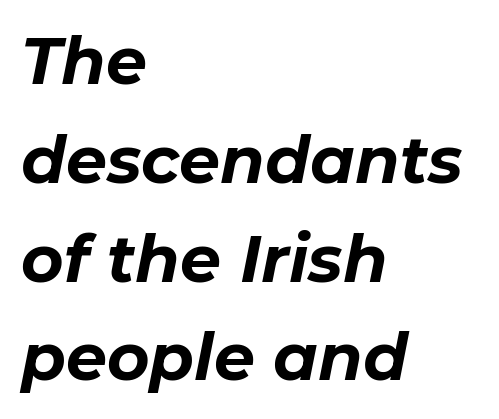
The image shows 65 px bold type, italic (leaning right); set left-aligned, normal line spacing (1.52x), normal letter spacing, not underlined; low stroke contrast and a medium x-height.
